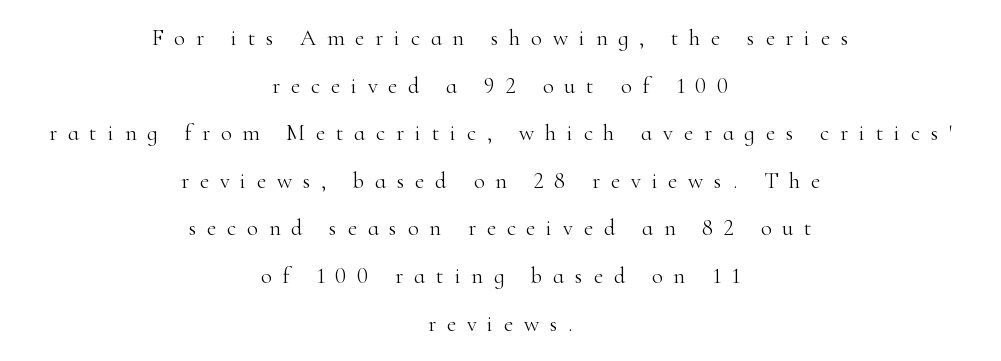
The image shows 23 px text type, upright; set centered, loose line spacing (2.07x), unusually wide letter spacing (+0.46 em), not underlined.
